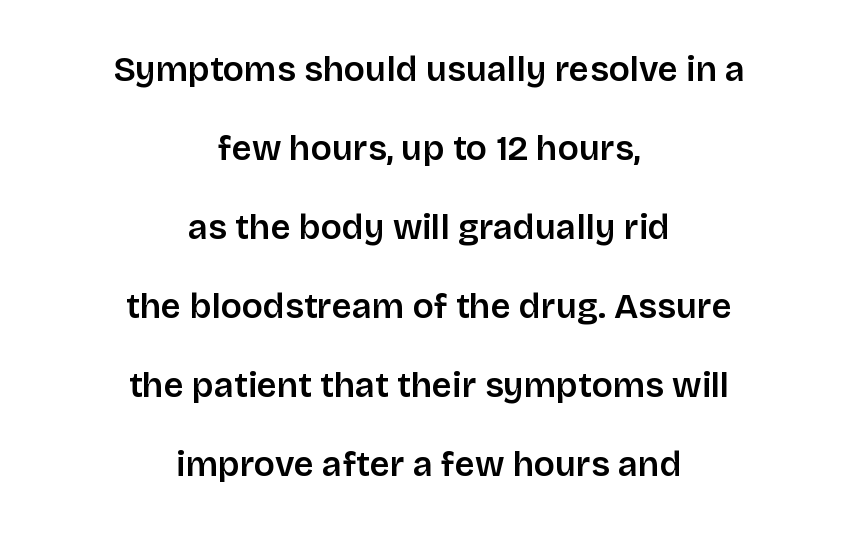
{"serif": "no", "italic": "no", "width": "normal", "stroke_contrast": "low", "x_height": "large", "monospaced": "no", "underline": "no", "align": "center", "line_spacing": "loose", "line_spacing_ratio": 2.26, "letter_spacing": "normal", "letter_spacing_em": 0.0, "glyph_px": 35}
